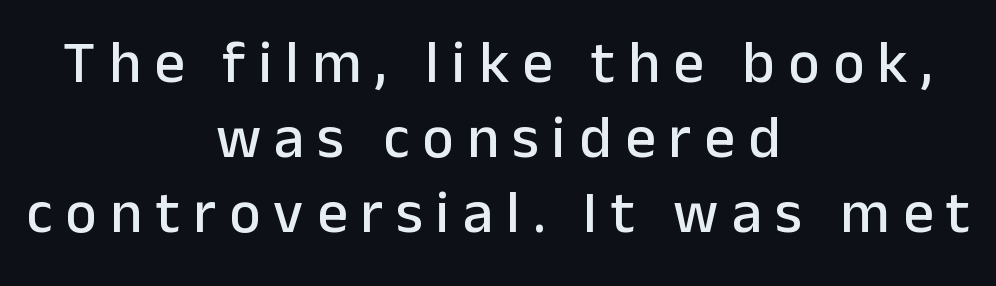
{"serif": "no", "italic": "no", "width": "normal", "stroke_contrast": "low", "x_height": "medium", "monospaced": "no", "underline": "no", "align": "center", "line_spacing": "normal", "line_spacing_ratio": 1.25, "letter_spacing": "wide", "letter_spacing_em": 0.22, "glyph_px": 60}
